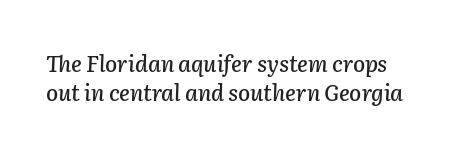
The image shows 22 px text type, italic (leaning right); set normal line spacing (1.3x), normal letter spacing, not underlined.
